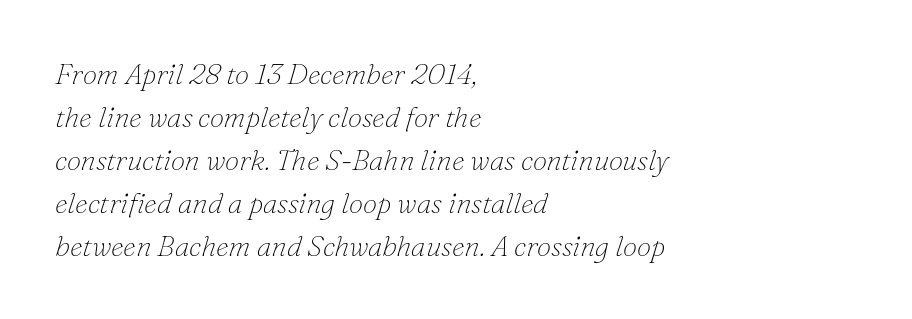
Q: Is the text bold? A: No.
Q: Is the text italic (slanted)? A: Yes, it leans right by about 16 degrees.
Q: Is the typeface a serif or a sans-serif typeface? A: Serif.
Q: Is the text underlined? A: No.
Q: How is the paragraph aligned? A: Left-aligned.
Q: Is the spacing between letters normal or unusually wide? A: Normal.
Q: Is the spacing between lines tight, normal or loose? A: Normal.
Q: Width (condensed, normal, or wide)? A: Normal.
Q: Stroke contrast? A: Low.
Q: x-height? A: Small.
Q: Monospaced? A: No.
